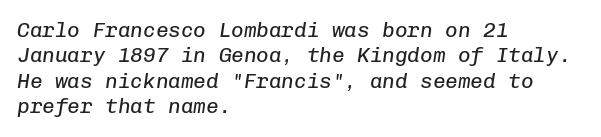
The passage shown is not underscored anywhere. The text carries the slant typical of an italic or oblique font. Which margin do the lines hug? The left one — the right edge is uneven. The line texture is even and compact thanks to regular tracking. Caption: face not bold, strokes unweighted.
